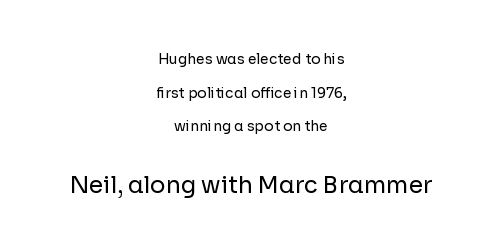
The image shows 23 px text type, upright; set centered, loose line spacing (2.41x), normal letter spacing, not underlined; the second (bottom) block is 1.64x larger.
